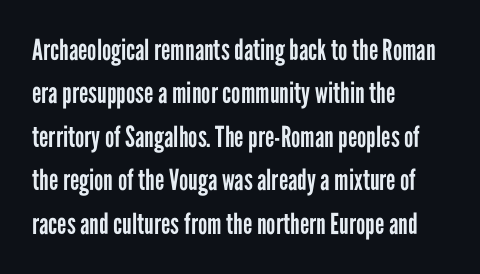
Heft: none added — not bold. You can tell it's not italic because the verticals are truly vertical. If you measured baseline to baseline, you'd find a middling distance. The gap between lines stays unmarked. Nobody touched the tracking dial on this one.
